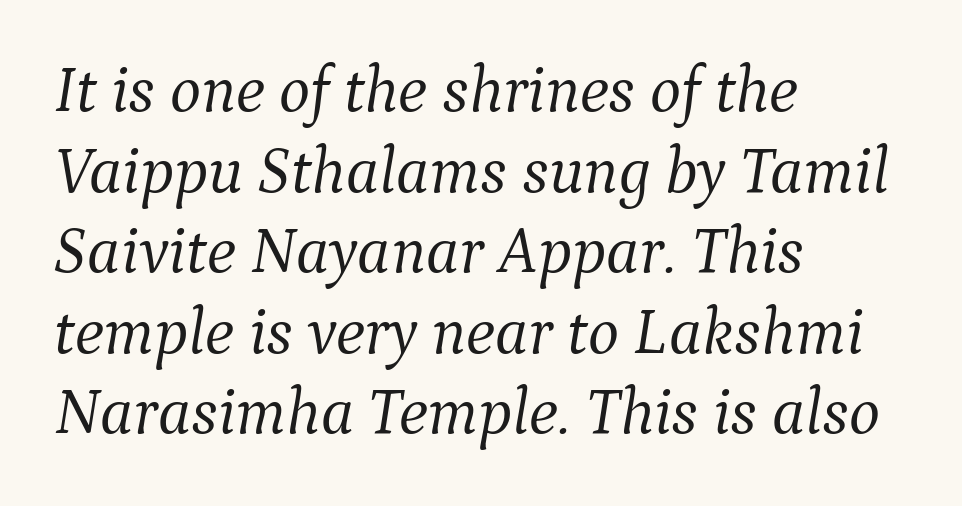
Q: Is the text bold? A: No.
Q: Is the text italic (slanted)? A: Yes, it leans right by about 9 degrees.
Q: Is the typeface a serif or a sans-serif typeface? A: Serif.
Q: Is the text underlined? A: No.
Q: How is the paragraph aligned? A: Left-aligned.
Q: Is the spacing between letters normal or unusually wide? A: Normal.
Q: Width (condensed, normal, or wide)? A: Normal.
Q: Stroke contrast? A: Medium.
Q: x-height? A: Medium.
Q: Monospaced? A: No.
